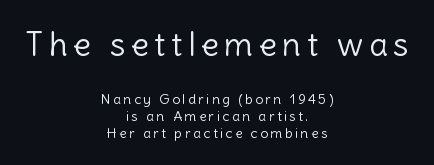
The image shows 33 px light sans-serif type, upright; set centered, line spacing 1.22x, not underlined; the first (top) block is 2.36x larger; a medium x-height.
